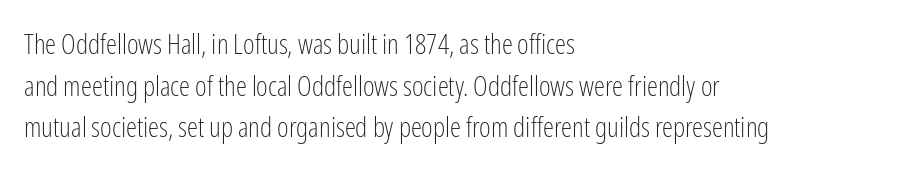
{"serif": "no", "italic": "no", "bold": "no", "weight": "light", "width": "condensed", "stroke_contrast": "low", "x_height": "medium", "monospaced": "no", "underline": "no", "align": "left", "line_spacing": "normal", "line_spacing_ratio": 1.49, "letter_spacing": "normal", "letter_spacing_em": 0.0, "glyph_px": 28}
